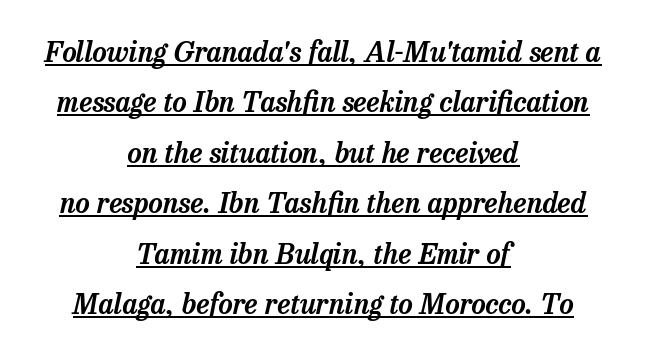
Q: Is the text italic (slanted)? A: Yes, it leans right by about 13 degrees.
Q: Is the typeface a serif or a sans-serif typeface? A: Serif.
Q: Is the text underlined? A: Yes.
Q: How is the paragraph aligned? A: Centered.
Q: Is the spacing between letters normal or unusually wide? A: Normal.
Q: Width (condensed, normal, or wide)? A: Normal.
Q: Stroke contrast? A: Low.
Q: x-height? A: Medium.
Q: Monospaced? A: No.
